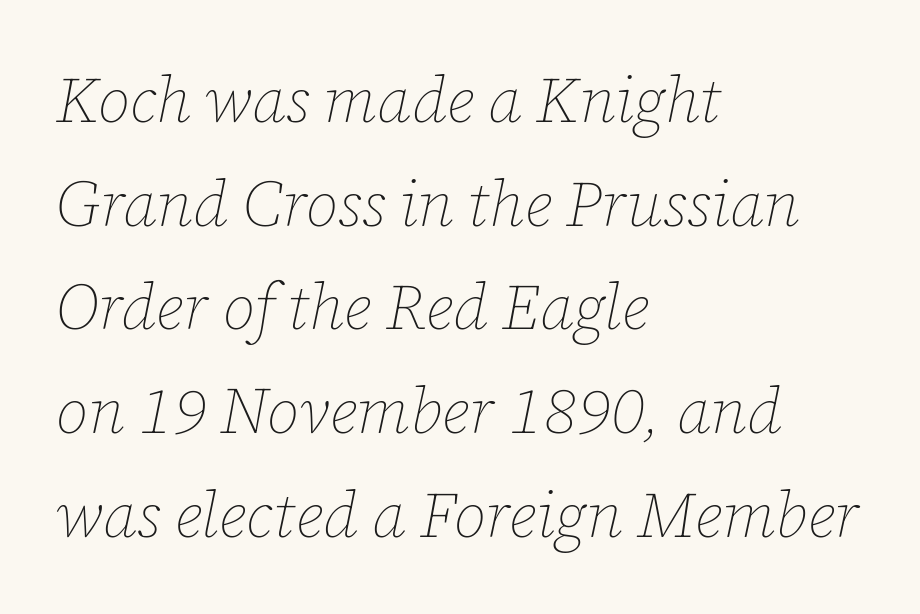
Alignment: flush left. The lines sit at an ordinary, default distance from one another. You could not count columns in this text — the font is proportionally spaced. Glance below the letters and you will spot only blank space.
